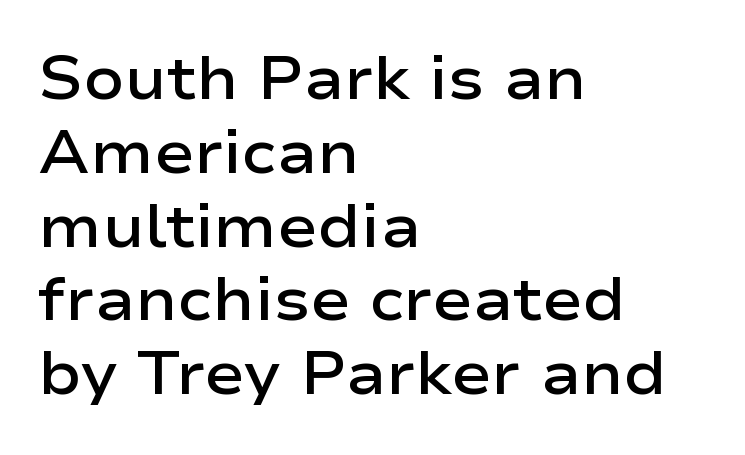
The image shows 60 px semibold, wide sans-serif type, upright; set left-aligned, line spacing 1.23x, normal letter spacing, not underlined; low stroke contrast and a medium x-height.
